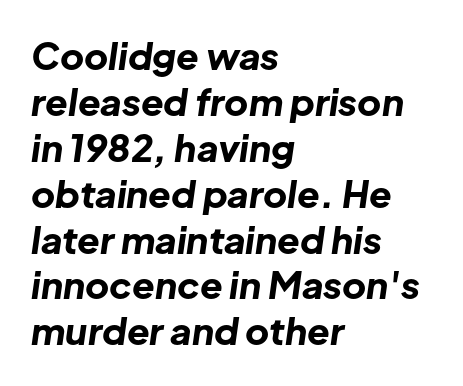
Emphasis-style slanted type is in use. Is the letter spacing exaggerated? No — it looks like the ordinary default. Notice how thick the strokes are: this is what a full bold looks like. A bare baseline throughout the passage.
